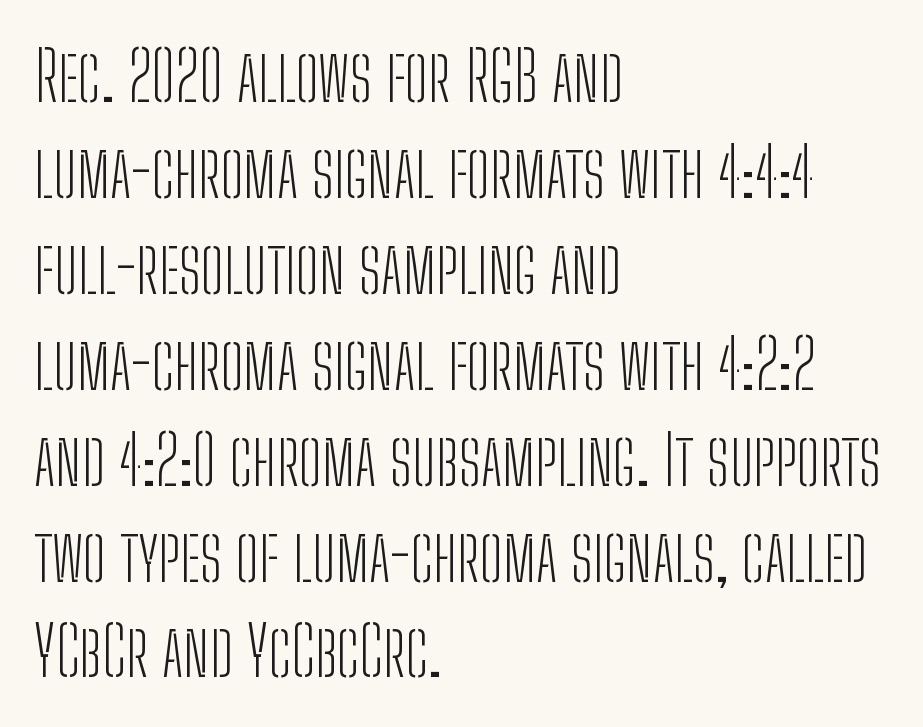
Is there much room between lines? A standard amount, neither cramped nor airy. One-word summary of the alignment: left. This rendering employs a face without finishing strokes, i.e., a sans-serif. On a weight scale, this lands at 450 or below. Looks like regular typesetting: each glyph gets only the width it needs. Rendered with straight, roman letterforms.
